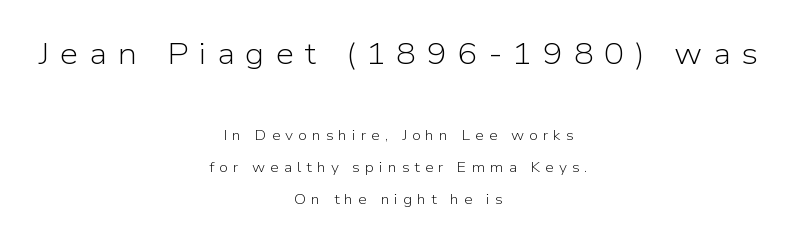
{"serif": "no", "italic": "no", "bold": "no", "weight": "light", "width": "normal", "stroke_contrast": "low", "x_height": "medium", "monospaced": "no", "underline": "no", "align": "center", "line_spacing": "loose", "line_spacing_ratio": 2.27, "letter_spacing": "wide", "letter_spacing_em": 0.35, "larger_block": "first", "size_ratio": 2.14, "glyph_px": 30}
